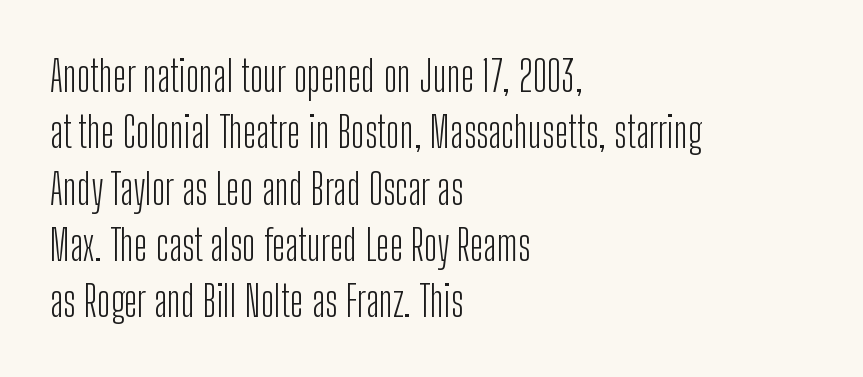
Q: Is the text bold? A: No.
Q: Is the text italic (slanted)? A: No, it is upright.
Q: Is the typeface a serif or a sans-serif typeface? A: Sans-serif.
Q: Is the text underlined? A: No.
Q: How is the paragraph aligned? A: Left-aligned.
Q: Is the spacing between letters normal or unusually wide? A: Normal.
Q: Is the spacing between lines tight, normal or loose? A: Normal.
Q: Width (condensed, normal, or wide)? A: Condensed.
Q: Stroke contrast? A: Low.
Q: x-height? A: Medium.
Q: Monospaced? A: No.
